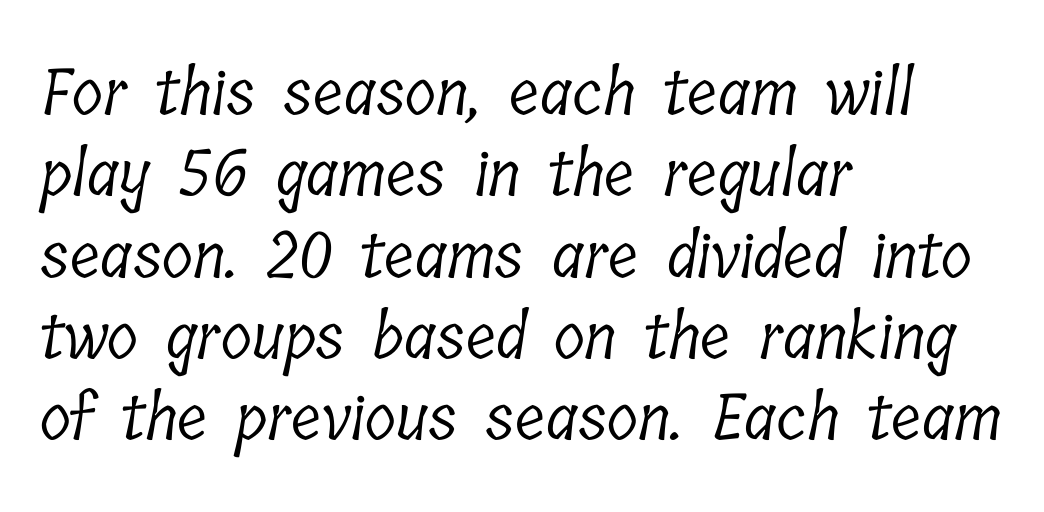
{"serif": "yes", "bold": "no", "weight": "light", "width": "condensed", "stroke_contrast": "low", "x_height": "medium", "monospaced": "no", "underline": "no", "align": "left", "line_spacing": "normal", "line_spacing_ratio": 1.27, "letter_spacing": "normal", "letter_spacing_em": 0.0, "glyph_px": 64}
